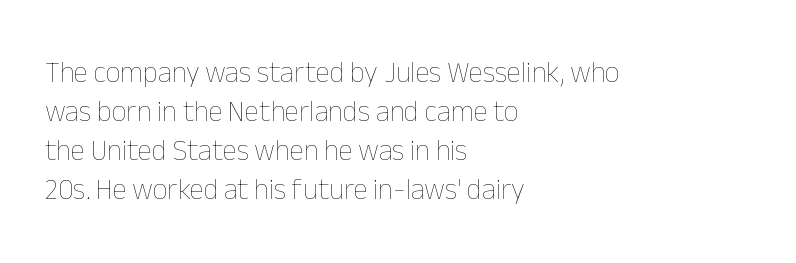
How are the letters spaced? Ordinarily, with no added tracking. Just letters on the line, the space beneath them empty. Interline gaps are of average width in this sample. Which margin do the lines hug? The left one — the right edge is uneven. Is this a fixed-width face? No — the glyphs have proportional, varying widths.
